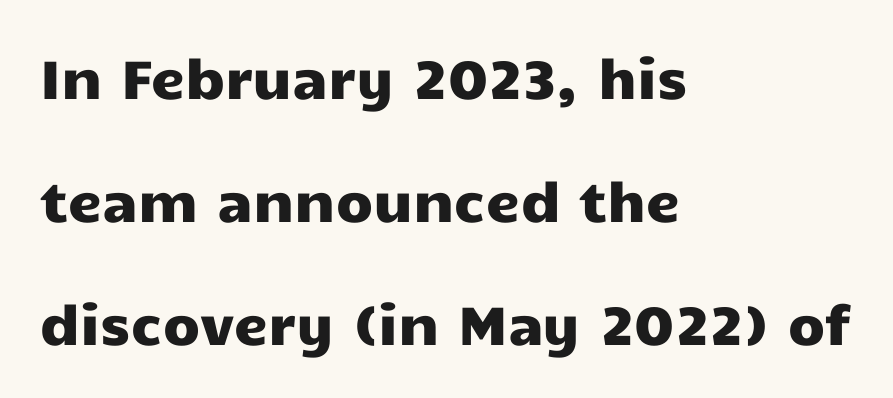
Character widths vary here, with narrow letters taking less room than wide ones. Note: no serifs on the glyphs. Here the glyphs are tracked normally, forming tight word shapes. Does the lettering tilt? It doesn't — this is upright.
